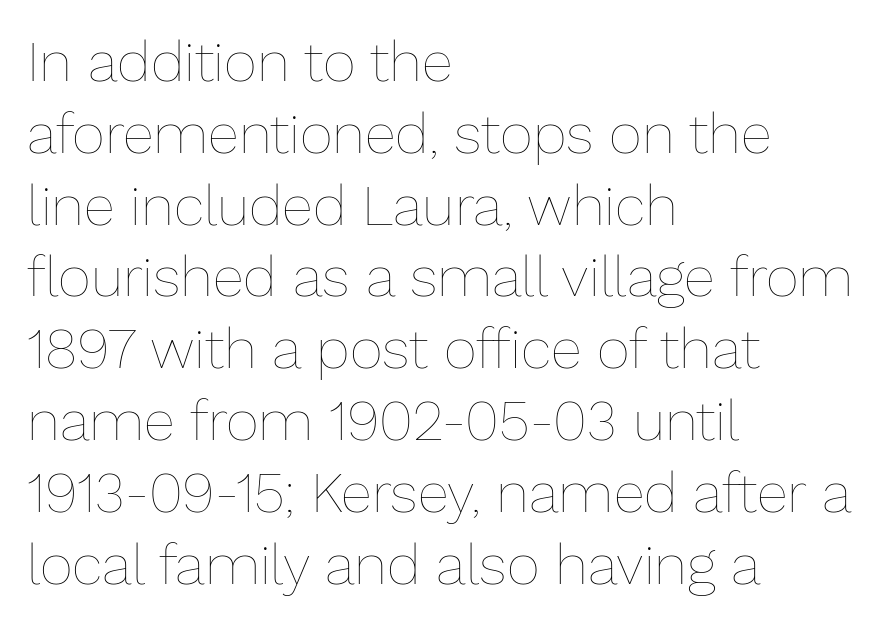
{"italic": "no", "bold": "no", "weight": "thin", "width": "normal", "stroke_contrast": "low", "x_height": "medium", "monospaced": "no", "underline": "no", "align": "left", "line_spacing": "normal", "line_spacing_ratio": 1.26, "letter_spacing": "normal", "letter_spacing_em": 0.0, "glyph_px": 57}
